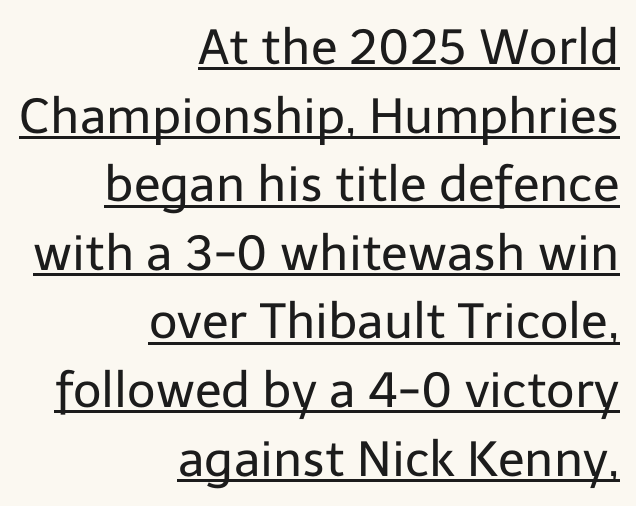
Q: Is the text bold? A: No.
Q: Is the text italic (slanted)? A: No, it is upright.
Q: Is the typeface a serif or a sans-serif typeface? A: Sans-serif.
Q: Is the text underlined? A: Yes.
Q: How is the paragraph aligned? A: Right-aligned.
Q: Is the spacing between letters normal or unusually wide? A: Normal.
Q: Is the spacing between lines tight, normal or loose? A: Normal.
Q: Width (condensed, normal, or wide)? A: Normal.
Q: Stroke contrast? A: Low.
Q: x-height? A: Medium.
Q: Monospaced? A: No.
